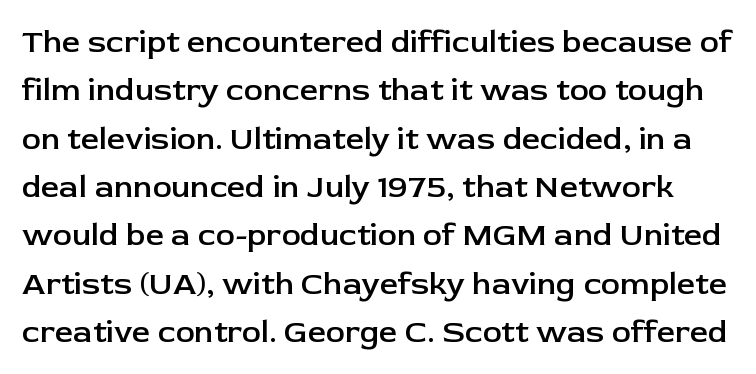
The image shows 32 px semibold sans-serif type, upright; set normal line spacing (1.51x), normal letter spacing, not underlined; low stroke contrast and a medium x-height.
